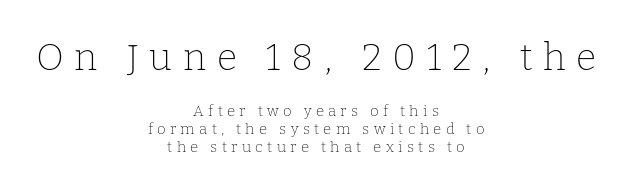
Is the lower block the larger one? No — the upper block carries the bigger type. Nope, not italic — everything's standing straight. Do the characters align in a grid? No, the font is proportional. No letter is thick-stroked: the sample isn't bold.
